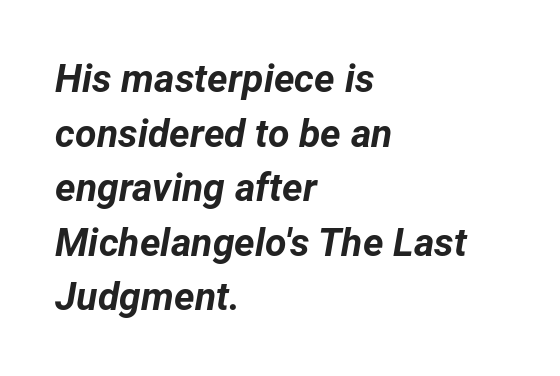
The image shows 39 px bold type, italic (leaning right); set left-aligned, normal line spacing (1.4x), normal letter spacing, not underlined; low stroke contrast and a medium x-height.
